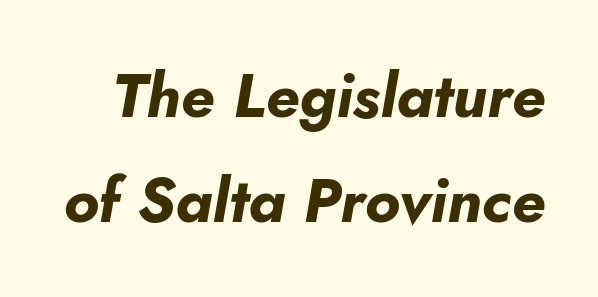
{"italic": "yes", "lean": "right", "slant_degrees": 10, "bold": "yes", "weight": "bold", "width": "normal", "stroke_contrast": "low", "x_height": "small", "monospaced": "no", "underline": "no", "line_spacing": "normal", "line_spacing_ratio": 1.69, "letter_spacing": "normal", "letter_spacing_em": 0.0, "glyph_px": 62}
